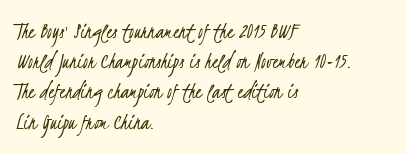
The image shows 24 px text type; set left-aligned, normal line spacing (1.26x), normal letter spacing, not underlined.
